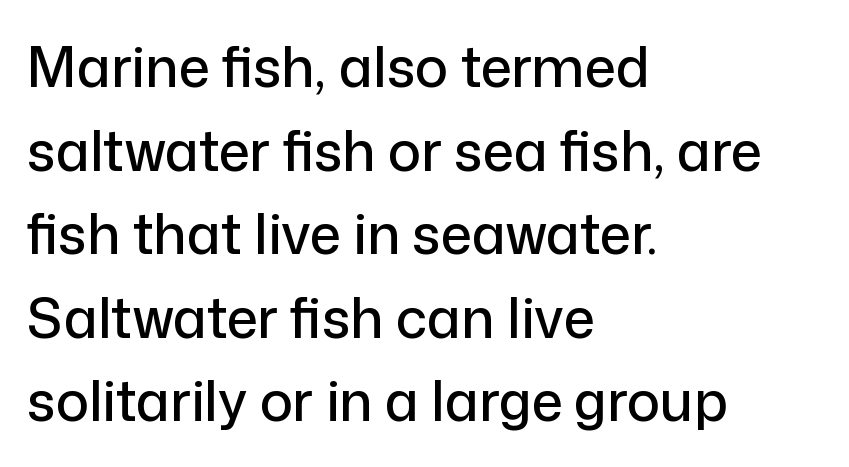
The image shows 55 px sans-serif type, upright; set left-aligned, normal line spacing (1.52x), normal letter spacing, not underlined; low stroke contrast and a medium x-height.
